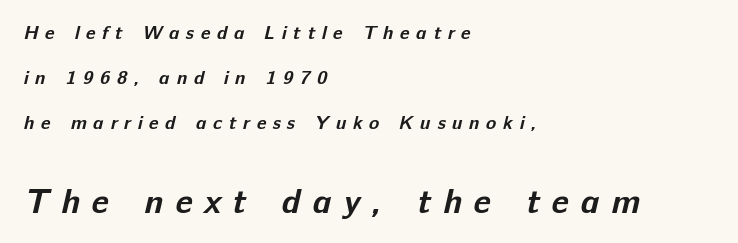
{"serif": "no", "bold": "yes", "weight": "bold", "width": "normal", "stroke_contrast": "low", "x_height": "medium", "monospaced": "no", "underline": "no", "align": "left", "line_spacing": "loose", "line_spacing_ratio": 2.36, "letter_spacing": "wide", "letter_spacing_em": 0.35, "larger_block": "second", "size_ratio": 1.79, "glyph_px": 34}
